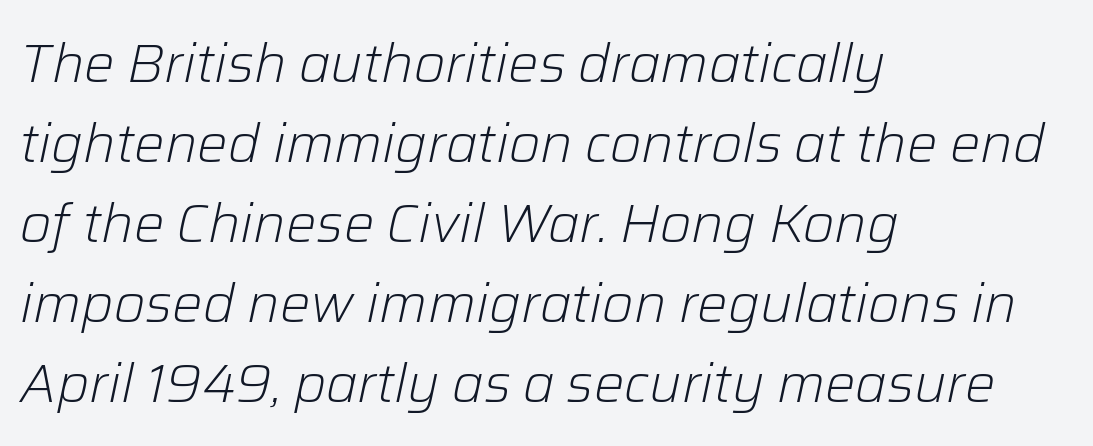
The image shows 54 px light type, italic (leaning right); set left-aligned, normal line spacing (1.48x), normal letter spacing, not underlined; low stroke contrast and a medium x-height.
